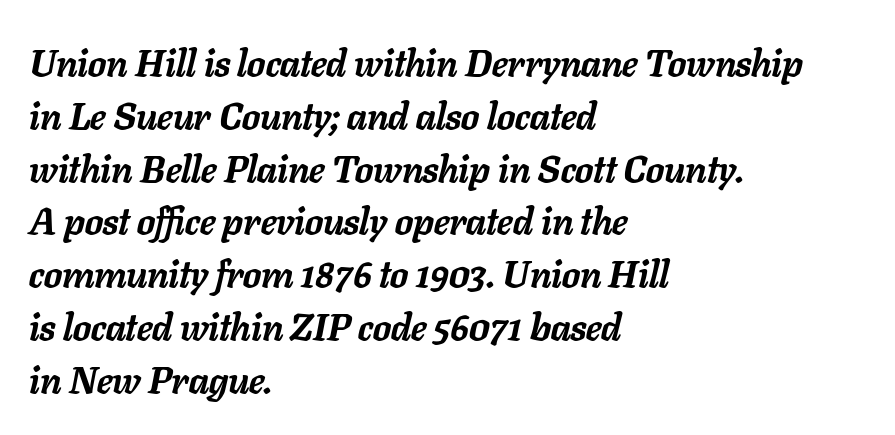
Q: Is the text bold? A: Yes.
Q: Is the text italic (slanted)? A: Yes, it leans right by about 11 degrees.
Q: Is the text underlined? A: No.
Q: How is the paragraph aligned? A: Left-aligned.
Q: Is the spacing between letters normal or unusually wide? A: Normal.
Q: Is the spacing between lines tight, normal or loose? A: Normal.
Q: Width (condensed, normal, or wide)? A: Normal.
Q: Stroke contrast? A: Low.
Q: x-height? A: Medium.
Q: Monospaced? A: No.
